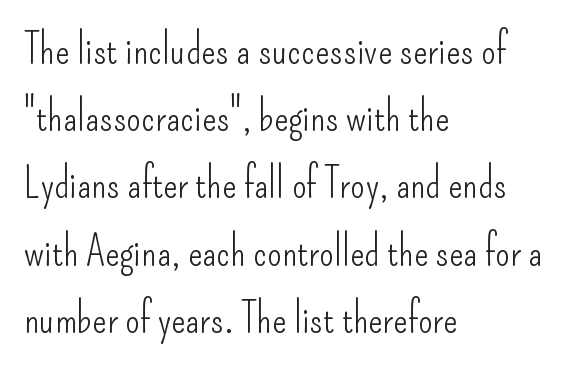
The image shows 42 px light, condensed sans-serif type, upright; set left-aligned, normal line spacing (1.6x), normal letter spacing, not underlined; low stroke contrast and a small x-height.
